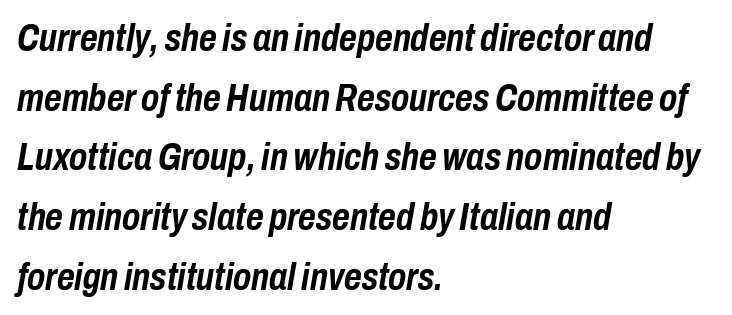
{"italic": "yes", "lean": "right", "slant_degrees": 10, "bold": "yes", "weight": "semibold", "width": "condensed", "stroke_contrast": "low", "x_height": "medium", "monospaced": "no", "underline": "no", "align": "left", "line_spacing": "normal", "line_spacing_ratio": 1.57, "letter_spacing": "normal", "letter_spacing_em": 0.0, "glyph_px": 38}
